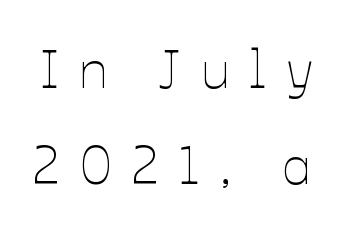
The image shows 54 px thin type, upright; set line spacing 1.78x, unusually wide letter spacing (+0.36 em), not underlined; low stroke contrast and a medium x-height.
